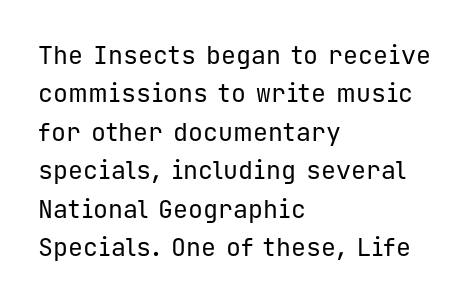
This sample uses an upright cut, with every glyph sitting square on the baseline. The string is rendered with underlining switched off. Tracking value appears to be zero — textbook default spacing. The lines in this sample share a left origin and differ only in where they stop. Vertical spacing — default.
